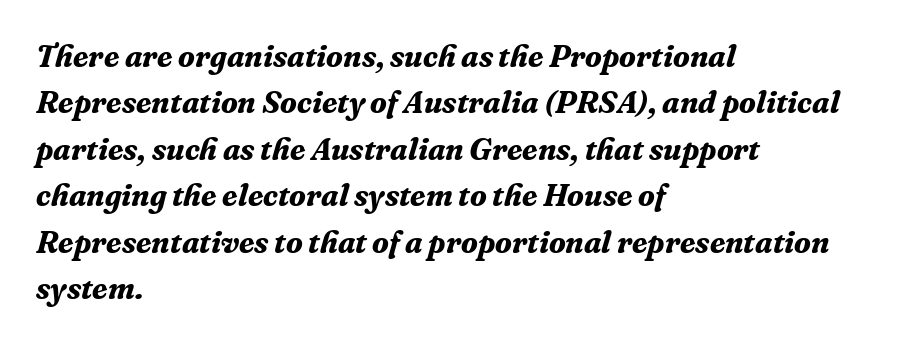
This sample keeps an unexceptional amount of space between lines. Emphasis by weight is at full strength: bold. Quick note: italic. The passage is arranged the way most books set body copy — flush left.
